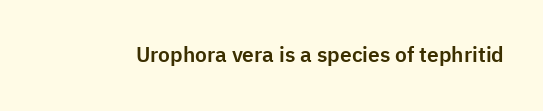
The image shows 21 px text type, upright; set normal letter spacing, not underlined.
